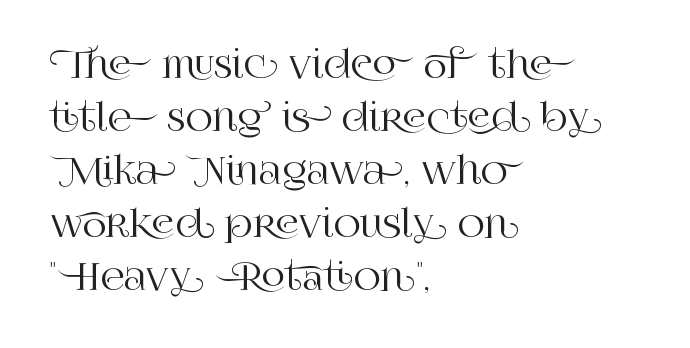
The strip under each line holds only bare page. Does the leading feel generous? No, just average. The rendering keeps characters at their native spacing. Each line starts at the same left margin while the right side varies.
